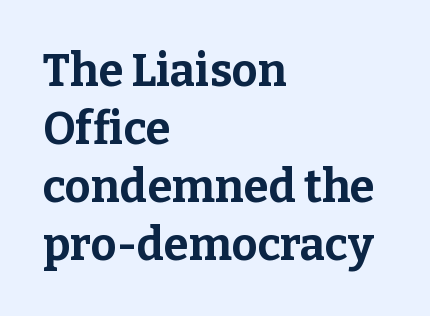
The image shows 45 px bold serif type, upright; set left-aligned, normal line spacing (1.29x), normal letter spacing, not underlined; low stroke contrast and a medium x-height.
